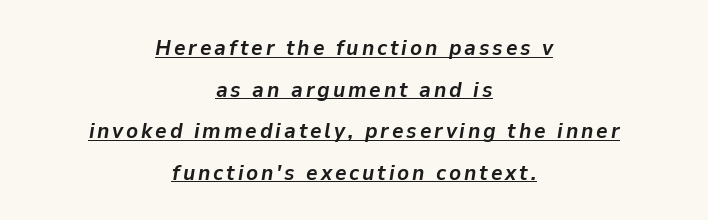
Q: Is the text bold? A: Yes.
Q: Is the text italic (slanted)? A: Yes, it leans right by about 9 degrees.
Q: Is the text underlined? A: Yes.
Q: How is the paragraph aligned? A: Centered.
